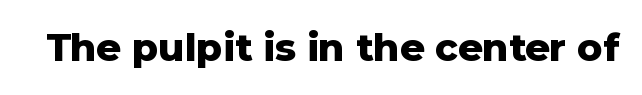
{"serif": "no", "italic": "no", "bold": "yes", "weight": "heavy", "width": "normal", "stroke_contrast": "low", "x_height": "medium", "monospaced": "no", "underline": "no", "letter_spacing": "normal", "letter_spacing_em": 0.0, "glyph_px": 38}
